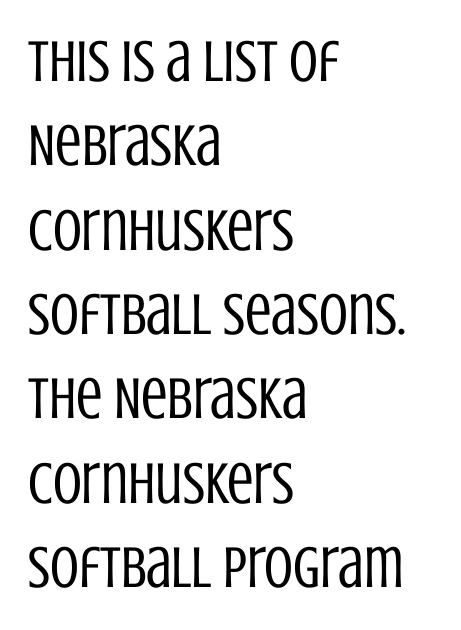
Q: Is the text bold? A: No.
Q: Is the text italic (slanted)? A: No, it is upright.
Q: Is the typeface a serif or a sans-serif typeface? A: Sans-serif.
Q: Is the text underlined? A: No.
Q: How is the paragraph aligned? A: Left-aligned.
Q: Is the spacing between letters normal or unusually wide? A: Normal.
Q: Is the spacing between lines tight, normal or loose? A: Normal.
Q: Width (condensed, normal, or wide)? A: Condensed.
Q: Stroke contrast? A: Low.
Q: x-height? A: Large.
Q: Monospaced? A: No.
